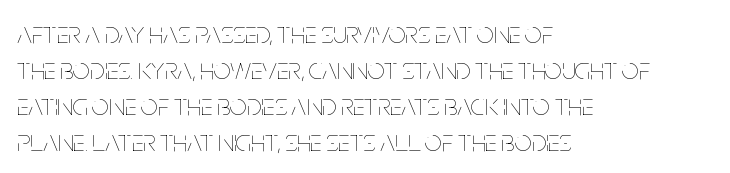
The image shows 30 px thin, condensed type, upright; set left-aligned, line spacing 1.2x, normal letter spacing, not underlined; low stroke contrast and a large x-height.
